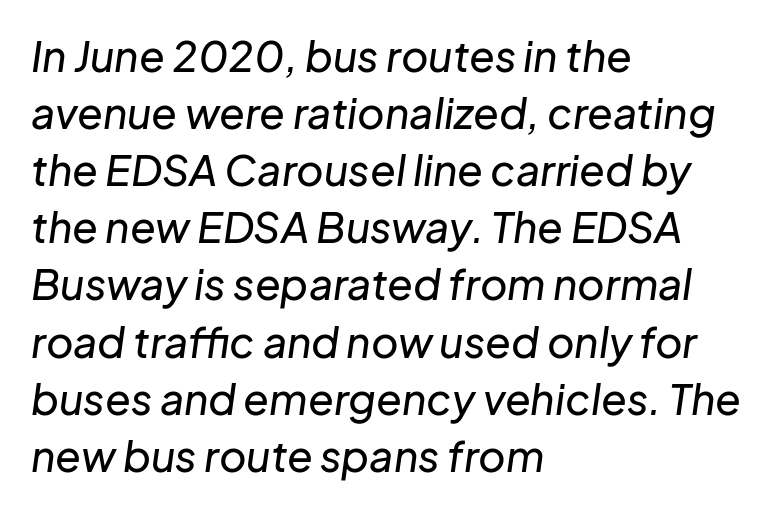
Check under the words: just untouched page. Is the letter spacing exaggerated? No — it looks like the ordinary default. There's an unmistakable incline to the writing here. The leading is moderate, giving the passage an even texture. One-word summary of the alignment: left. Looks like regular typesetting: each glyph gets only the width it needs.
